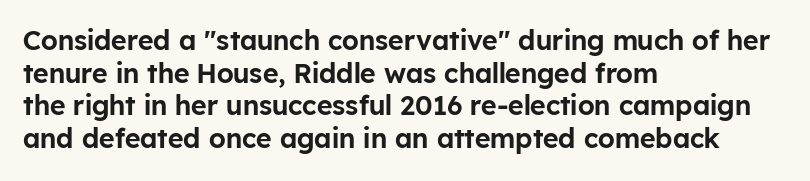
Q: Is the text italic (slanted)? A: No, it is upright.
Q: Is the text underlined? A: No.
Q: How is the paragraph aligned? A: Left-aligned.
Q: Is the spacing between letters normal or unusually wide? A: Normal.
